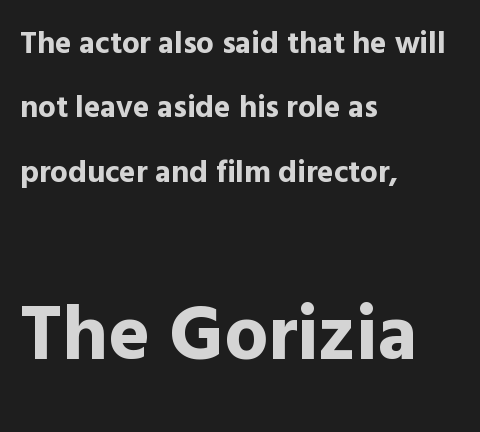
The image shows 78 px bold sans-serif type, upright; set left-aligned, loose line spacing (2.08x), normal letter spacing, not underlined; the second (bottom) block is 2.52x larger; a medium x-height.
